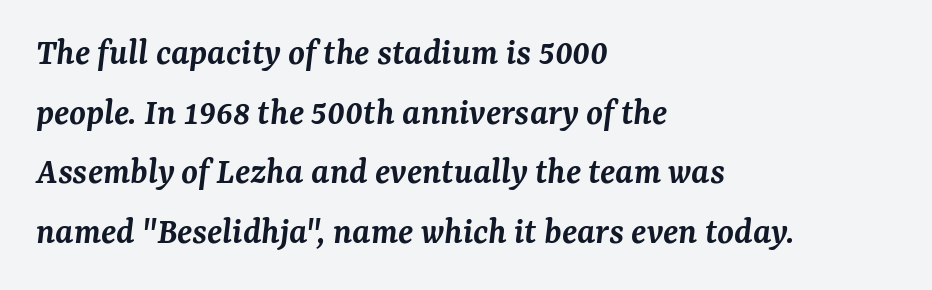
{"serif": "yes", "italic": "yes", "lean": "right", "slant_degrees": 7, "bold": "semi", "weight": "semibold", "width": "normal", "stroke_contrast": "medium", "x_height": "medium", "monospaced": "no", "underline": "no", "align": "left", "line_spacing": "normal", "line_spacing_ratio": 1.57, "letter_spacing": "normal", "letter_spacing_em": 0.0, "glyph_px": 38}
